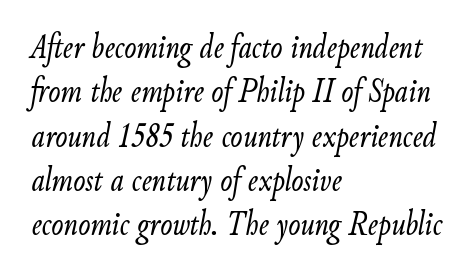
{"italic": "yes", "lean": "right", "slant_degrees": 9, "bold": "no", "weight": "light", "width": "condensed", "stroke_contrast": "low", "x_height": "small", "monospaced": "no", "underline": "no", "align": "left", "line_spacing_ratio": 1.23, "letter_spacing": "normal", "letter_spacing_em": 0.0, "glyph_px": 36}
